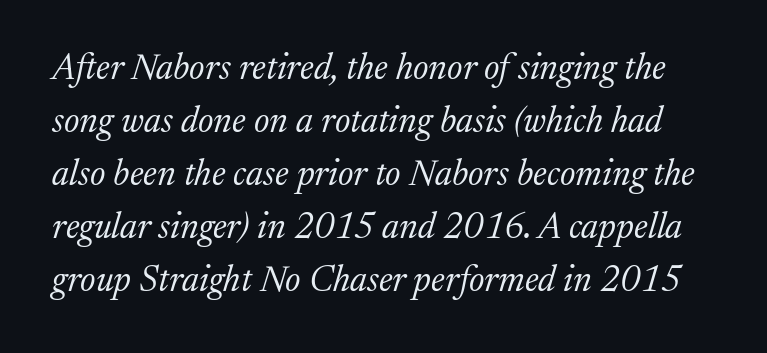
Q: Is the text bold? A: No.
Q: Is the text italic (slanted)? A: Yes, it leans right by about 17 degrees.
Q: Is the typeface a serif or a sans-serif typeface? A: Serif.
Q: Is the text underlined? A: No.
Q: Is the spacing between letters normal or unusually wide? A: Normal.
Q: Is the spacing between lines tight, normal or loose? A: Normal.
Q: Width (condensed, normal, or wide)? A: Normal.
Q: Stroke contrast? A: Medium.
Q: x-height? A: Medium.
Q: Monospaced? A: No.
